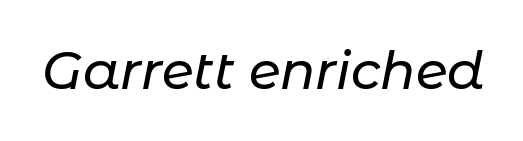
Q: Is the text italic (slanted)? A: Yes, it leans right by about 11 degrees.
Q: Is the text underlined? A: No.
Q: Is the spacing between letters normal or unusually wide? A: Normal.
Q: Width (condensed, normal, or wide)? A: Normal.
Q: Stroke contrast? A: Low.
Q: x-height? A: Medium.
Q: Monospaced? A: No.
